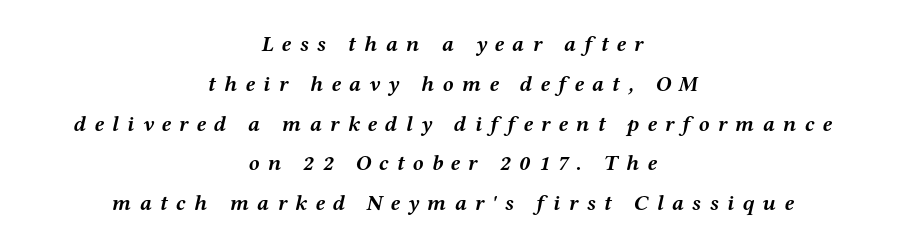
Q: Is the text bold? A: Yes.
Q: Is the text italic (slanted)? A: Yes, it leans right by about 12 degrees.
Q: Is the text underlined? A: No.
Q: How is the paragraph aligned? A: Centered.
Q: Is the spacing between letters normal or unusually wide? A: Unusually wide.
